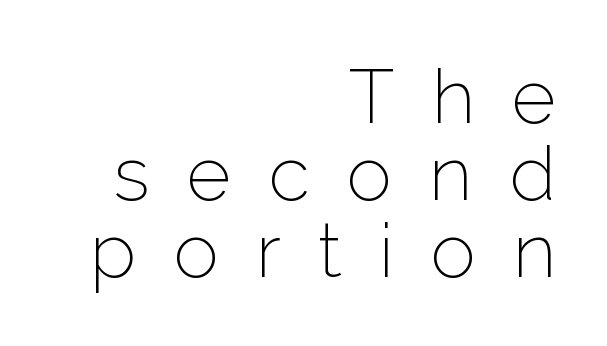
Typographically, this falls in the sans-serif category. The typesetting does not lean heavy: it is not bold. Think of a printed novel: that variable character pitch is what you see here. Underline: absent. A student would call this right alignment; a typographer would say flush right, rag left. Display-style spreading of the glyphs; the letterfit is very open.
